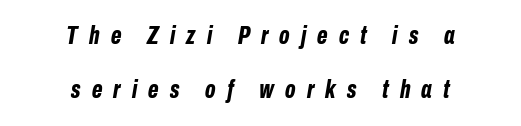
{"italic": "yes", "lean": "right", "slant_degrees": 10, "bold": "yes", "underline": "no", "align": "center", "line_spacing": "loose", "line_spacing_ratio": 2.16, "letter_spacing": "wide", "letter_spacing_em": 0.45, "glyph_px": 25}
